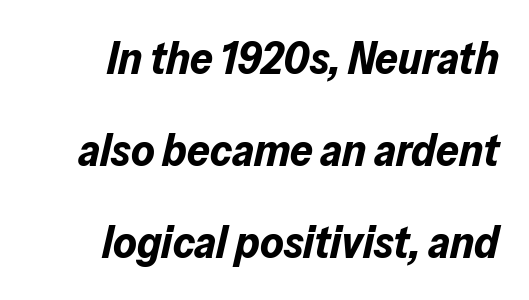
{"italic": "yes", "lean": "right", "slant_degrees": 13, "bold": "yes", "weight": "bold", "width": "normal", "stroke_contrast": "low", "x_height": "medium", "monospaced": "no", "underline": "no", "align": "right", "line_spacing": "loose", "line_spacing_ratio": 2.04, "letter_spacing": "normal", "letter_spacing_em": 0.0, "glyph_px": 45}
